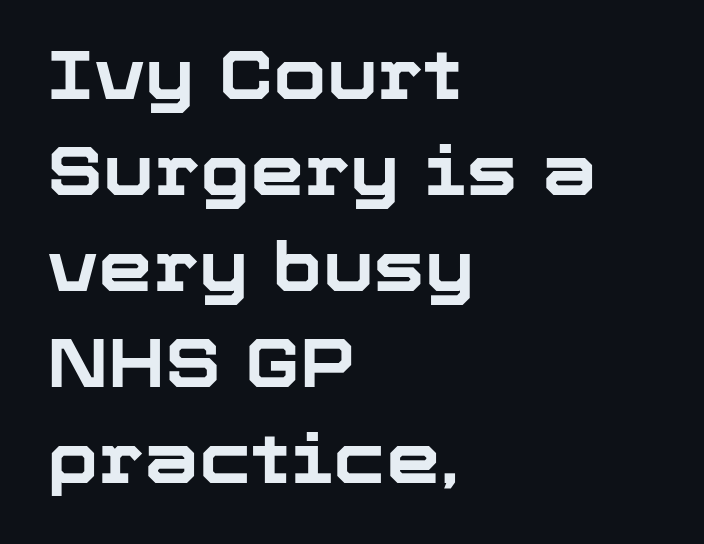
The image shows 69 px bold sans-serif type, upright; set left-aligned, normal line spacing (1.39x), normal letter spacing, not underlined; low stroke contrast and a medium x-height.
